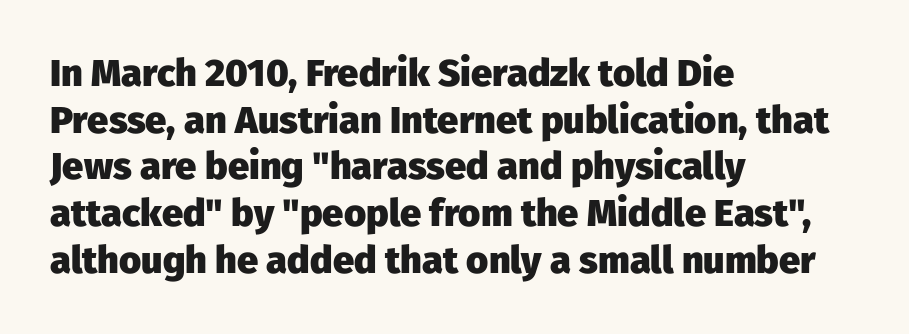
The image shows 38 px heavy sans-serif type, upright; set left-aligned, line spacing 1.23x, normal letter spacing, not underlined; low stroke contrast and a medium x-height.
